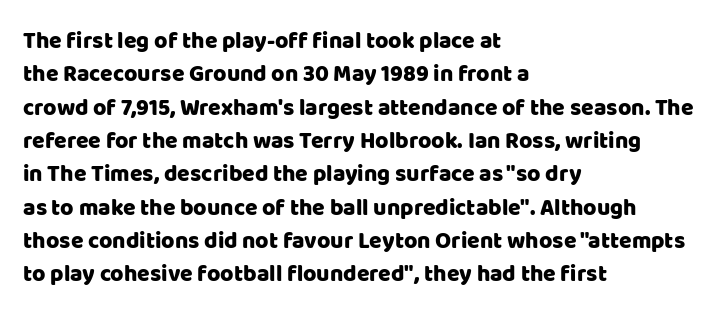
{"italic": "no", "underline": "no", "align": "left", "line_spacing": "normal", "line_spacing_ratio": 1.45, "letter_spacing": "normal", "letter_spacing_em": 0.0, "glyph_px": 23}
